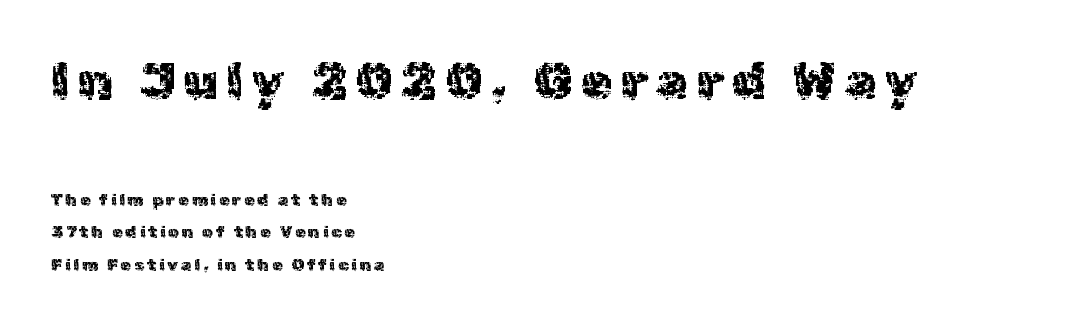
Look at the bottom of the vertical strokes: they stop flat, with no serifs. The specimen reads as upright at a glance. Short and long lines alike share a common starting point at left. These lines are rendered in a variable-pitch font. Caption: upper text group enlarged, lower text group reduced.
